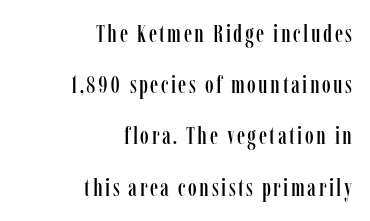
Successive baselines arrive slowly, with a big drop between each. The paragraph shown leans on its right margin. It's the straight-up-and-down kind of type. Each row of text sits above clean, open space.
